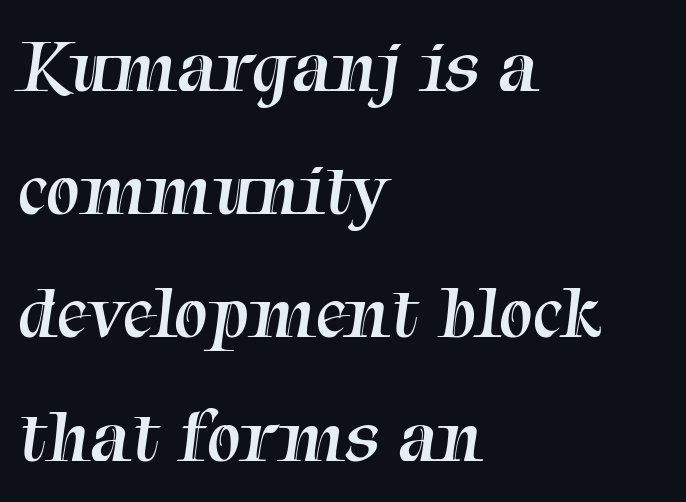
Q: Is the text bold? A: No.
Q: Is the typeface a serif or a sans-serif typeface? A: Serif.
Q: Is the text underlined? A: No.
Q: How is the paragraph aligned? A: Left-aligned.
Q: Is the spacing between letters normal or unusually wide? A: Normal.
Q: Is the spacing between lines tight, normal or loose? A: Normal.
Q: Width (condensed, normal, or wide)? A: Normal.
Q: Stroke contrast? A: Medium.
Q: x-height? A: Medium.
Q: Monospaced? A: No.
